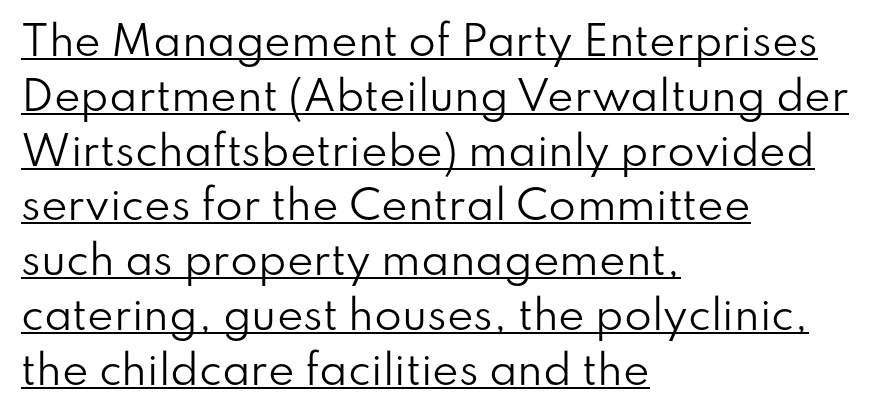
The image shows 40 px regular-weight sans-serif type, upright; set left-aligned, normal line spacing (1.37x), normal letter spacing, underlined; low stroke contrast and a small x-height.
